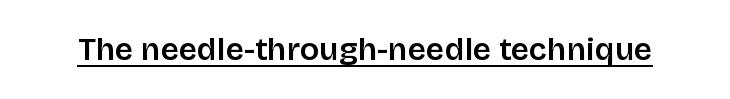
{"serif": "no", "italic": "no", "width": "normal", "stroke_contrast": "low", "x_height": "large", "monospaced": "no", "underline": "yes", "letter_spacing": "normal", "letter_spacing_em": 0.0, "glyph_px": 32}
